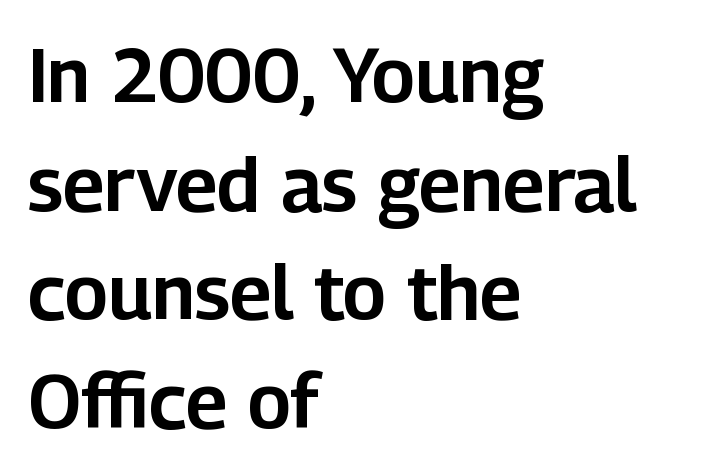
The image shows 76 px sans-serif type, upright; set left-aligned, normal line spacing (1.43x), normal letter spacing, not underlined; low stroke contrast and a medium x-height.
